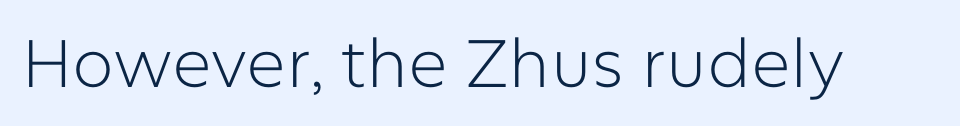
The image shows 67 px light sans-serif type, upright; set normal letter spacing, not underlined; low stroke contrast and a medium x-height.
